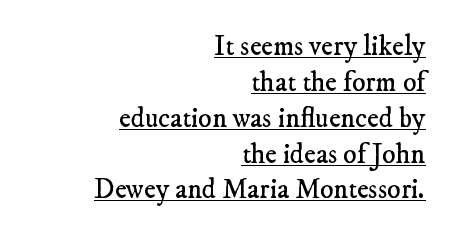
Baseline-to-baseline distance is the conventional proportion of letter height. The cut favours lightness, reaching ordinary text weight at its darkest. You could not count columns in this text — the font is proportionally spaced. This rendering features underlined lettering. The type family on display is of the serif kind.
